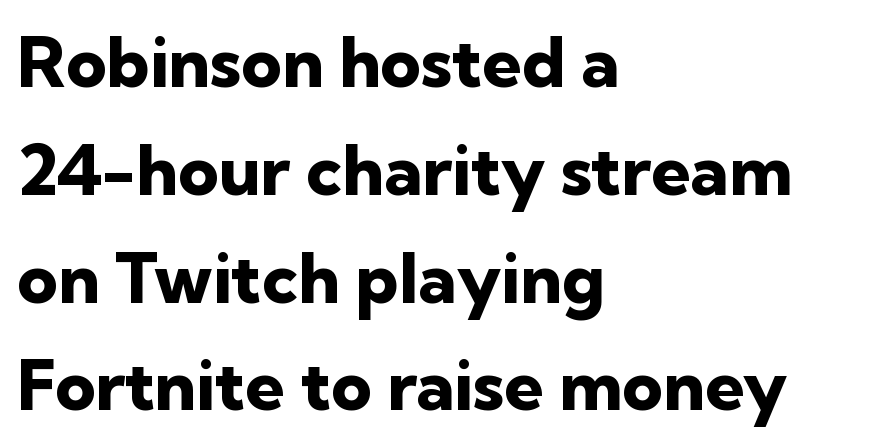
{"serif": "no", "italic": "no", "bold": "yes", "weight": "heavy", "width": "normal", "stroke_contrast": "low", "x_height": "medium", "monospaced": "no", "underline": "no", "align": "left", "line_spacing": "normal", "line_spacing_ratio": 1.54, "letter_spacing": "normal", "letter_spacing_em": 0.0, "glyph_px": 70}
